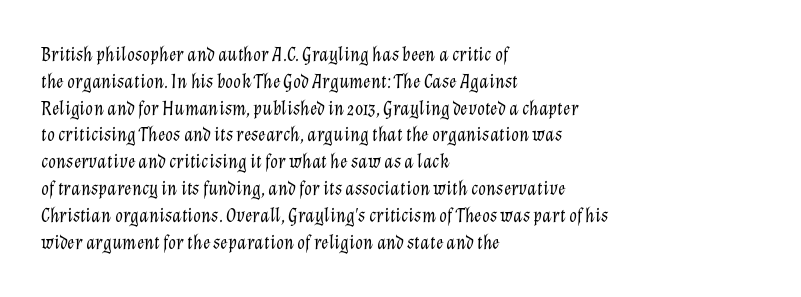
{"italic": "yes", "lean": "right", "slant_degrees": 12, "bold": "no", "underline": "no", "align": "left", "line_spacing": "normal", "line_spacing_ratio": 1.34, "letter_spacing": "normal", "letter_spacing_em": 0.0, "glyph_px": 20}
